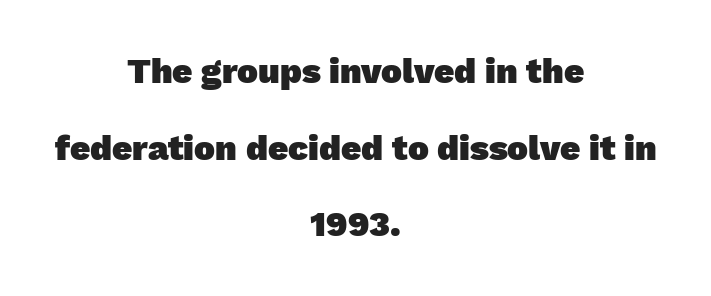
Q: Is the text bold? A: Yes.
Q: Is the typeface a serif or a sans-serif typeface? A: Sans-serif.
Q: Is the text underlined? A: No.
Q: How is the paragraph aligned? A: Centered.
Q: Is the spacing between letters normal or unusually wide? A: Normal.
Q: Is the spacing between lines tight, normal or loose? A: Loose.
Q: Width (condensed, normal, or wide)? A: Normal.
Q: Stroke contrast? A: Low.
Q: x-height? A: Medium.
Q: Monospaced? A: No.
